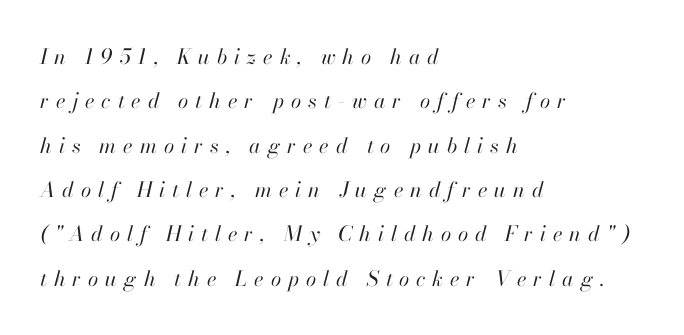
Q: Is the text bold? A: No.
Q: Is the text italic (slanted)? A: Yes, it leans right by about 13 degrees.
Q: Is the text underlined? A: No.
Q: How is the paragraph aligned? A: Left-aligned.
Q: Is the spacing between letters normal or unusually wide? A: Unusually wide.
Q: Is the spacing between lines tight, normal or loose? A: Loose.
